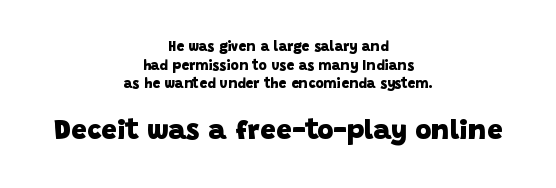
Q: Is the text bold? A: Yes.
Q: Is the typeface a serif or a sans-serif typeface? A: Sans-serif.
Q: Is the text underlined? A: No.
Q: How is the paragraph aligned? A: Centered.
Q: Is the spacing between letters normal or unusually wide? A: Normal.
Q: Is the spacing between lines tight, normal or loose? A: Normal.
Q: Which block of text is set in a larger size, the first (top) or the second (bottom)? A: The second (bottom) one.
Q: Width (condensed, normal, or wide)? A: Normal.
Q: Stroke contrast? A: Low.
Q: x-height? A: Large.
Q: Monospaced? A: No.
